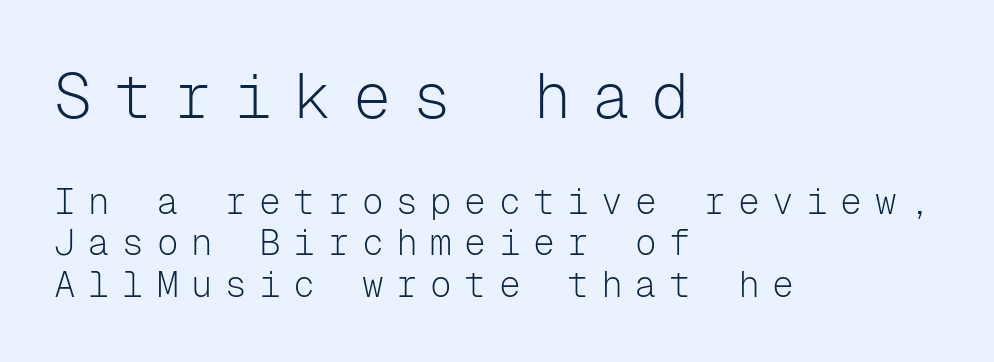
Q: Is the text bold? A: No.
Q: Is the text italic (slanted)? A: No, it is upright.
Q: Is the typeface a serif or a sans-serif typeface? A: Sans-serif.
Q: Is the text underlined? A: No.
Q: How is the paragraph aligned? A: Left-aligned.
Q: Is the spacing between letters normal or unusually wide? A: Unusually wide.
Q: Is the spacing between lines tight, normal or loose? A: Tight.
Q: Which block of text is set in a larger size, the first (top) or the second (bottom)? A: The first (top) one.
Q: Width (condensed, normal, or wide)? A: Normal.
Q: Stroke contrast? A: Low.
Q: x-height? A: Medium.
Q: Monospaced? A: Yes.
